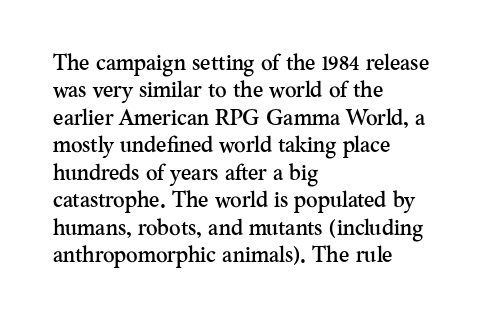
The image shows 22 px text type, upright; set left-aligned, normal line spacing (1.25x), normal letter spacing, not underlined.
